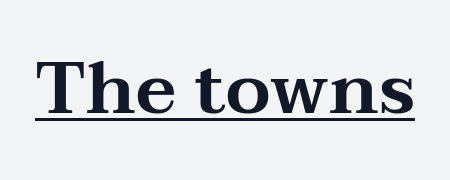
You could not count columns in this text — the font is proportionally spaced. These lines are composed in type with serifs. These lines keep a tight, regular rhythm from letter to letter. Unlike italic type, these characters show no tilt at all. The string is rendered with underlining switched on.
